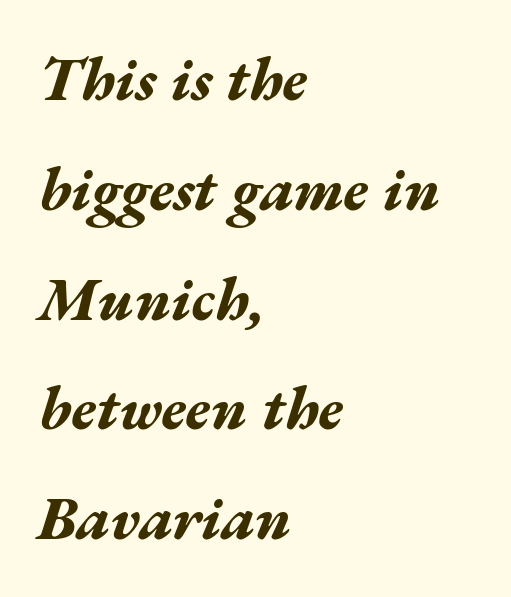
Every letter is thick-stroked: bold, no question. You could not count columns in this text — the font is proportionally spaced. The foot of each line stays bare and open. Caption: standard tracking, unaltered. The specimen reads as italic at a glance. The paragraph has a hard left edge and a soft right edge.
